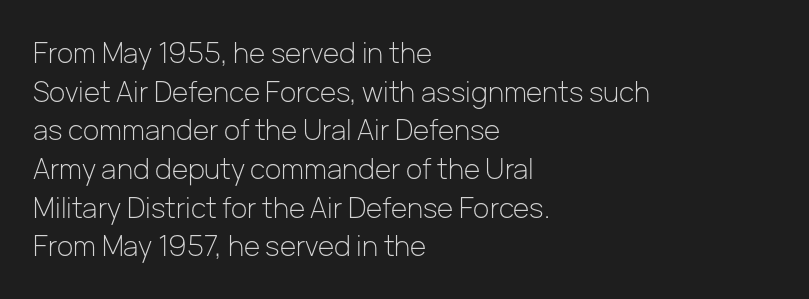
{"serif": "no", "italic": "no", "bold": "no", "weight": "light", "width": "normal", "stroke_contrast": "low", "x_height": "medium", "monospaced": "no", "underline": "no", "align": "left", "line_spacing": "normal", "line_spacing_ratio": 1.38, "letter_spacing": "normal", "letter_spacing_em": 0.0, "glyph_px": 28}
